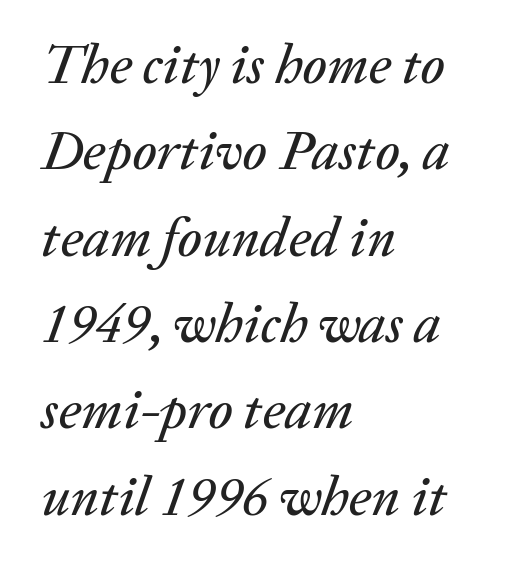
The whole block is typeset with a tilt. These lines stack with their left ends in a neat column. You could not count columns in this text — the font is proportionally spaced. In terms of leading, this rendering sits right in the middle. Glyph-to-glyph distance matches everyday printed text.
